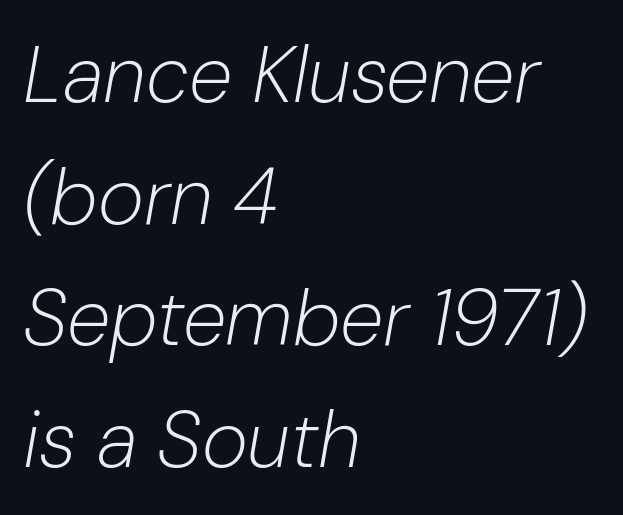
{"italic": "yes", "lean": "right", "slant_degrees": 10, "bold": "no", "weight": "light", "width": "normal", "stroke_contrast": "low", "x_height": "medium", "monospaced": "no", "underline": "no", "align": "left", "line_spacing": "normal", "line_spacing_ratio": 1.54, "letter_spacing": "normal", "letter_spacing_em": 0.0, "glyph_px": 79}
